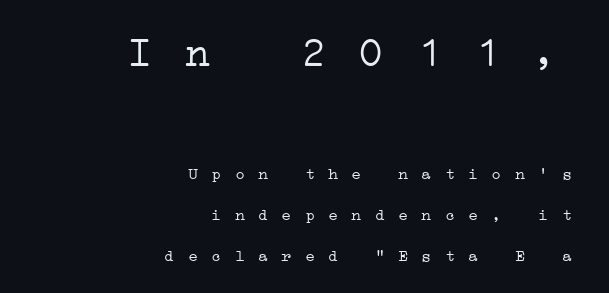
Two sizes are in play, and the larger belongs to the first block. The block of text is sparse from top to bottom, with ample space between rows. Casual observation: everything's shoved over to the right. This reads as an unemphasized weight, regular at the heaviest. This rendering features lettering with no underline. Note the uniform advance width — an 'i' takes as much space as an 'm'.
